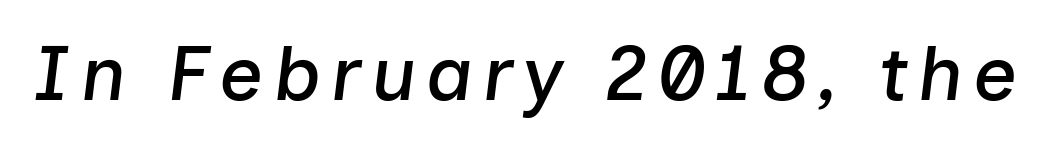
{"italic": "yes", "lean": "right", "slant_degrees": 7, "width": "normal", "stroke_contrast": "low", "x_height": "medium", "monospaced": "no", "underline": "no", "glyph_px": 77}
